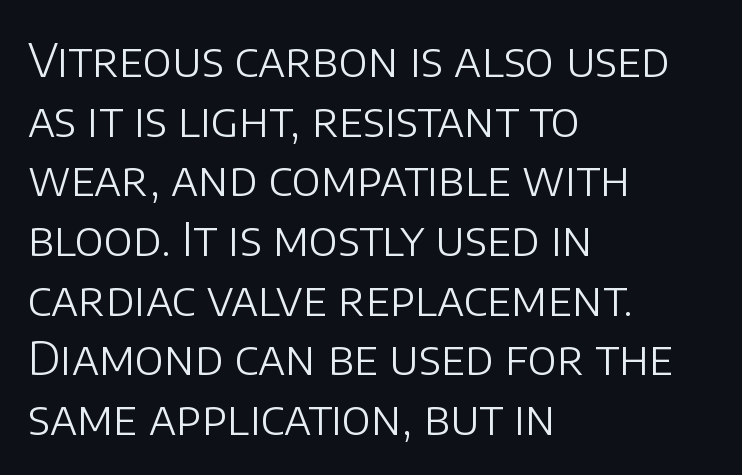
The image shows 47 px light sans-serif type, upright; set left-aligned, normal line spacing (1.27x), normal letter spacing, not underlined; low stroke contrast and a large x-height.
